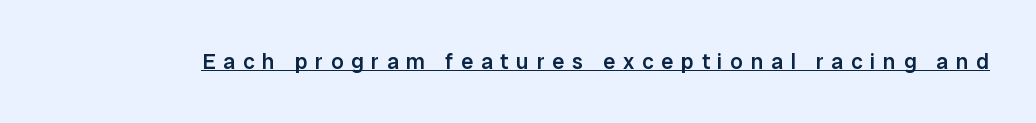
Somebody hit Ctrl+U on this one — the words are underlined. This is the regular roman posture of the typeface. Heft: intermediate — a semibold. Glyph-to-glyph distance is far greater than everyday printed text.
